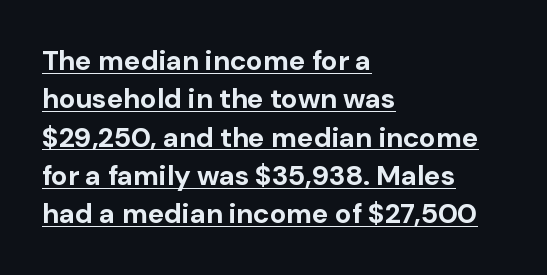
These characters rest on top of a visible drawn line. Whoever set this chose a conventional vertical rhythm. Compared with a centered layout, this one pins lines to the left instead. Thick stems and heavy bowls — unmistakably bold. Type style note: lacks serifs.
